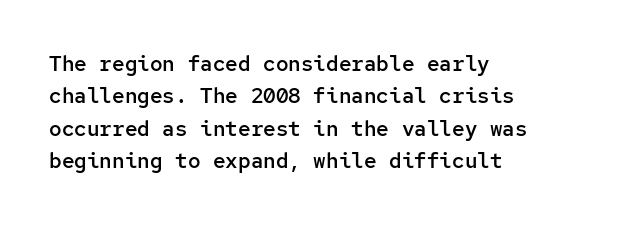
Q: Is the text bold? A: Semi-bold.
Q: Is the text italic (slanted)? A: No, it is upright.
Q: Is the text underlined? A: No.
Q: How is the paragraph aligned? A: Left-aligned.
Q: Is the spacing between letters normal or unusually wide? A: Normal.
Q: Is the spacing between lines tight, normal or loose? A: Normal.
